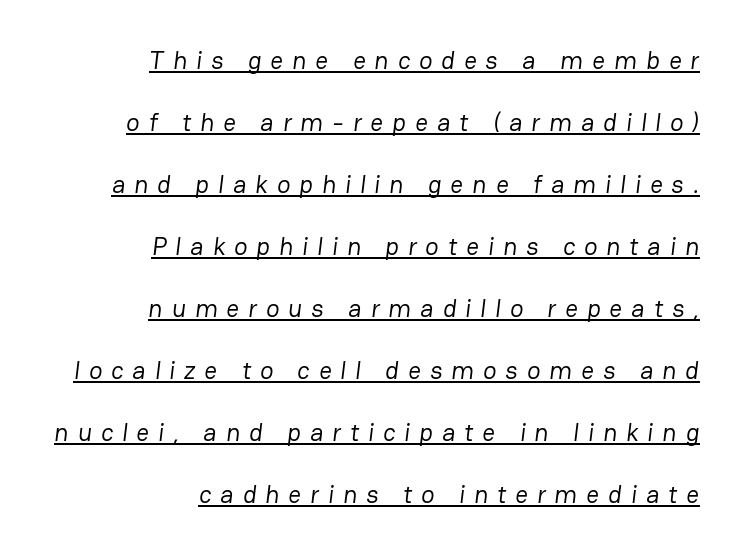
Q: Is the text bold? A: No.
Q: Is the text underlined? A: Yes.
Q: How is the paragraph aligned? A: Right-aligned.
Q: Is the spacing between letters normal or unusually wide? A: Unusually wide.
Q: Is the spacing between lines tight, normal or loose? A: Loose.
